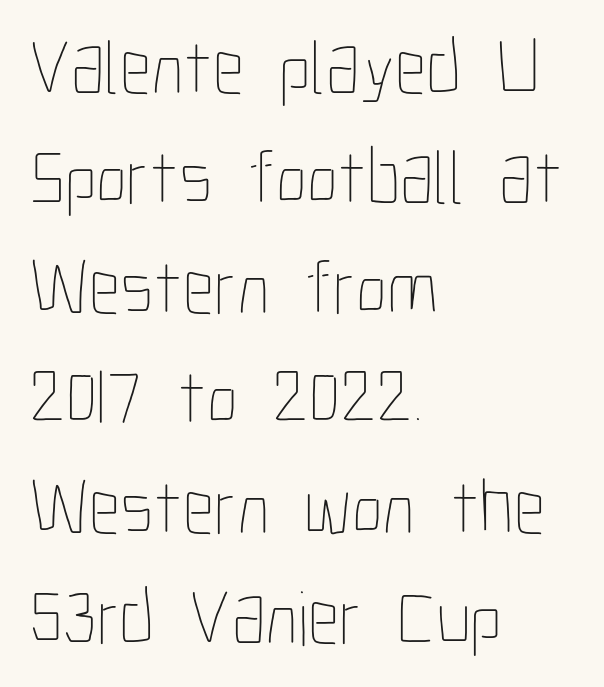
{"italic": "no", "bold": "no", "weight": "thin", "width": "condensed", "stroke_contrast": "low", "x_height": "medium", "monospaced": "no", "underline": "no", "align": "left", "line_spacing": "normal", "line_spacing_ratio": 1.41, "letter_spacing": "normal", "letter_spacing_em": 0.0, "glyph_px": 78}
